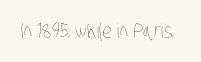
Think standard paragraph weight, or any step lighter than that. Spacing between characters is what you'd get straight out of the box. The space directly below the letters is spotless.
